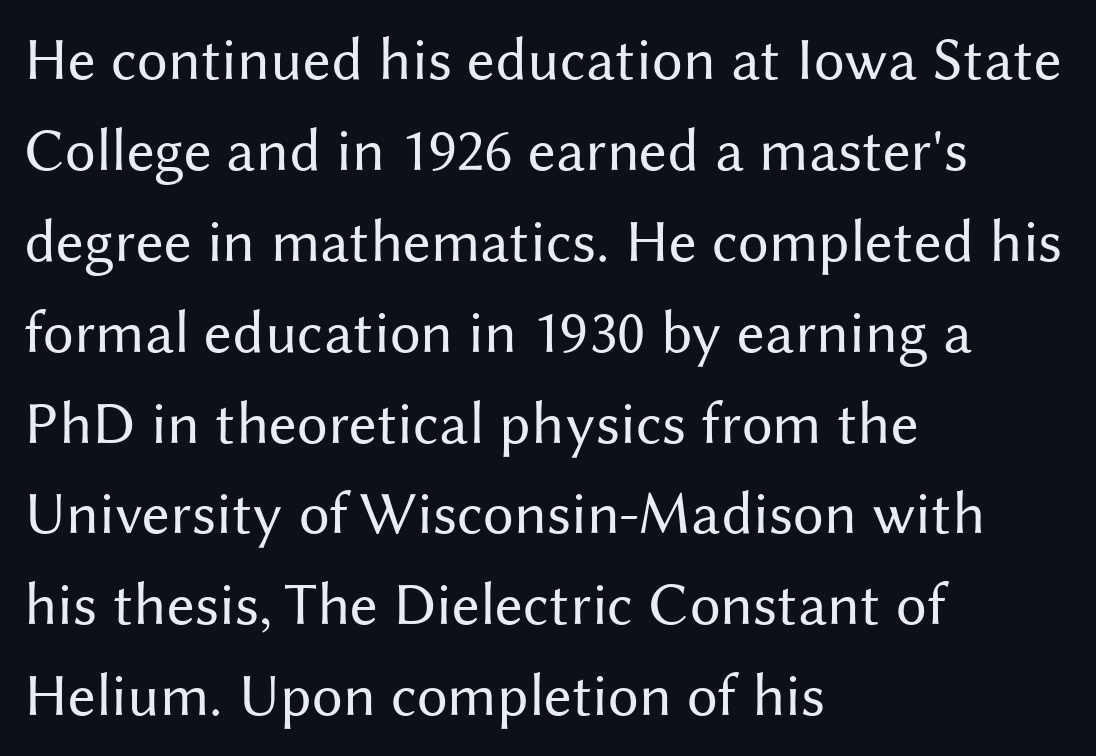
The image shows 61 px regular-weight sans-serif type, upright; set left-aligned, normal line spacing (1.49x), normal letter spacing, not underlined; medium stroke contrast and a medium x-height.
